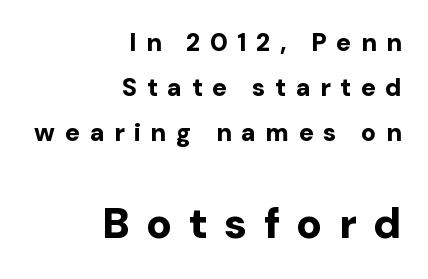
The image shows 43 px bold sans-serif type, upright; set right-aligned, line spacing 1.8x, unusually wide letter spacing (+0.38 em), not underlined; the second (bottom) block is 1.72x larger; low stroke contrast and a medium x-height.
